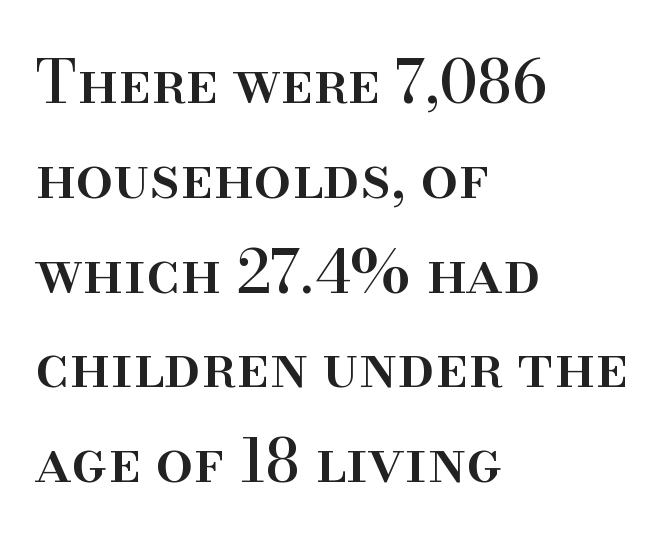
{"serif": "yes", "italic": "no", "width": "normal", "stroke_contrast": "high", "x_height": "small", "monospaced": "no", "underline": "no", "align": "left", "line_spacing": "normal", "line_spacing_ratio": 1.58, "letter_spacing": "normal", "letter_spacing_em": 0.0, "glyph_px": 60}
